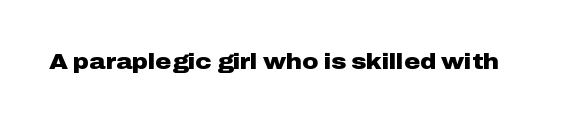
Short note: letters normally spaced. Words float on clear page, feet unadorned. The letters stand upright; this is a roman face. Heavy, bold letterforms.
